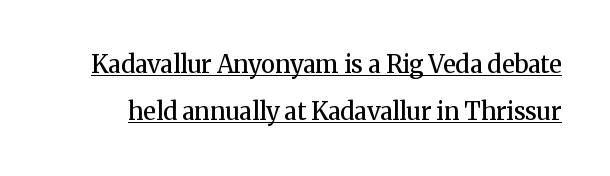
The image shows 24 px text type, upright; set loose line spacing (1.95x), normal letter spacing, underlined.
